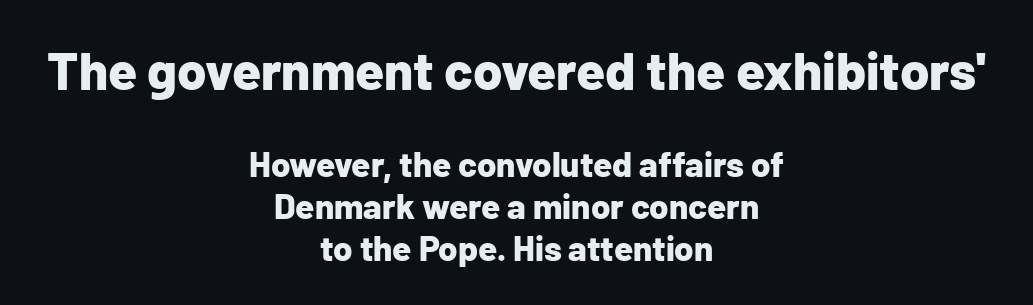
The image shows 53 px bold sans-serif type, upright; set centered, line spacing 1.19x, normal letter spacing, not underlined; the first (top) block is 1.51x larger; low stroke contrast and a medium x-height.
